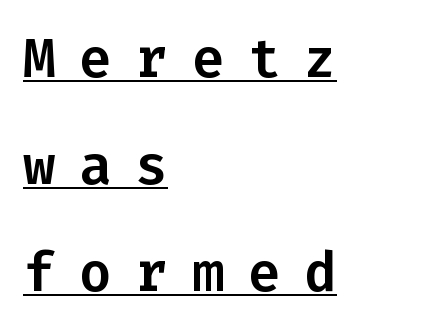
The image shows 54 px sans-serif type, upright, monospaced; set left-aligned, loose line spacing (1.98x), unusually wide letter spacing (+0.44 em), underlined; low stroke contrast and a medium x-height.
